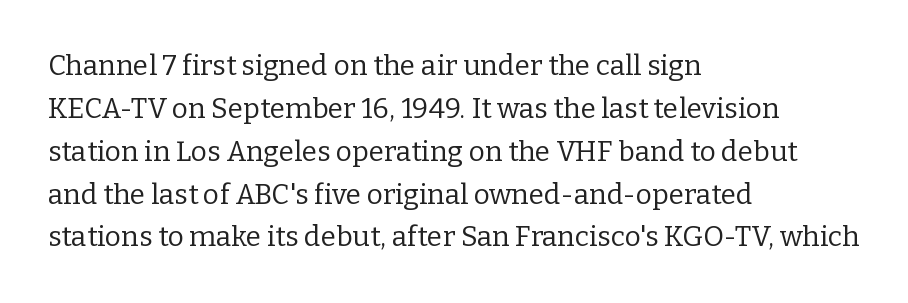
Is this a sans? No — the strokes have serifs. This sample has the flowing, uneven cadence of proportional lettering. Tall strokes in this sample are plumb rather than angled. The font sits on the lighter half of the weight spectrum, regular included. There is no visible air inserted between adjacent glyphs. Vertically, the passage feels balanced, rows spaced as you'd expect.
